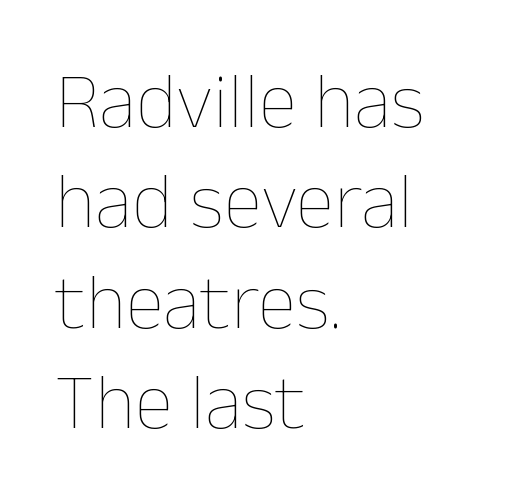
Q: Is the text bold? A: No.
Q: Is the text italic (slanted)? A: No, it is upright.
Q: Is the text underlined? A: No.
Q: How is the paragraph aligned? A: Left-aligned.
Q: Is the spacing between letters normal or unusually wide? A: Normal.
Q: Is the spacing between lines tight, normal or loose? A: Normal.
Q: Width (condensed, normal, or wide)? A: Normal.
Q: Stroke contrast? A: Low.
Q: x-height? A: Medium.
Q: Monospaced? A: No.
